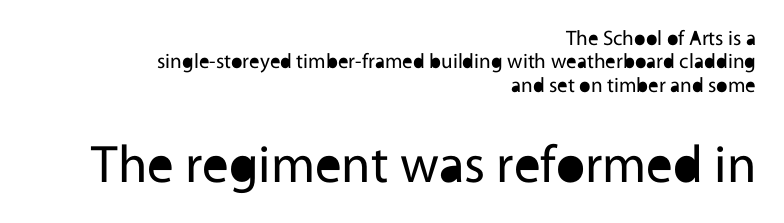
{"serif": "no", "italic": "no", "bold": "no", "weight": "regular", "width": "normal", "x_height": "medium", "monospaced": "no", "underline": "no", "align": "right", "line_spacing": "tight", "line_spacing_ratio": 1.11, "letter_spacing": "normal", "letter_spacing_em": 0.0, "larger_block": "second", "size_ratio": 2.52, "glyph_px": 53}
